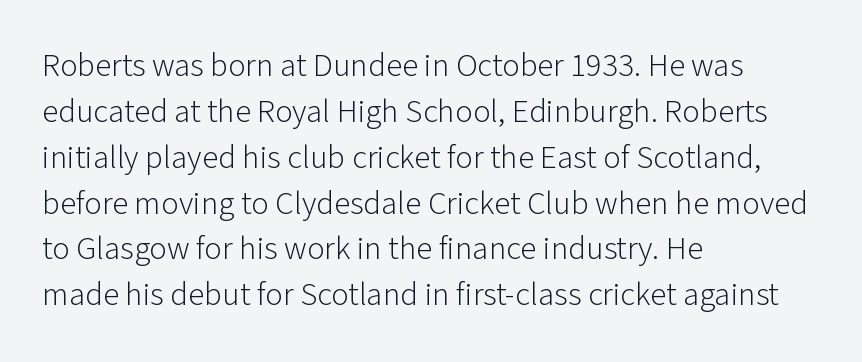
{"serif": "no", "italic": "no", "bold": "no", "weight": "light", "width": "normal", "stroke_contrast": "low", "x_height": "medium", "monospaced": "no", "underline": "no", "align": "left", "line_spacing": "normal", "line_spacing_ratio": 1.39, "letter_spacing": "normal", "letter_spacing_em": 0.0, "glyph_px": 33}
